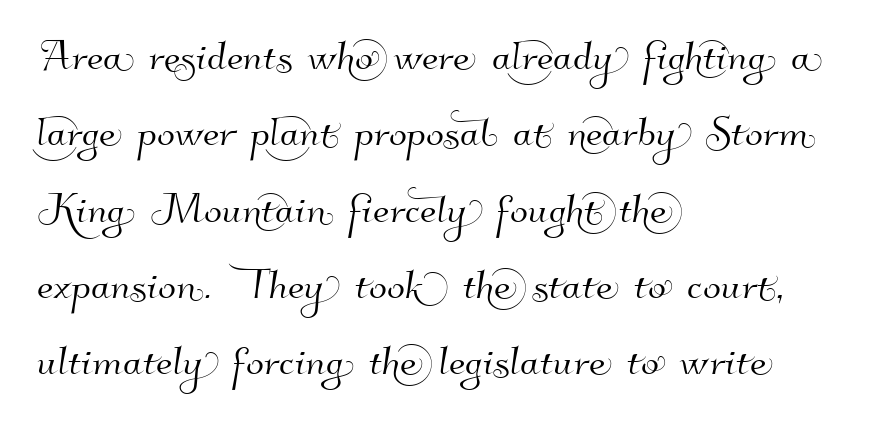
{"serif": "no", "width": "normal", "stroke_contrast": "high", "x_height": "small", "monospaced": "no", "underline": "no", "align": "left", "line_spacing": "normal", "line_spacing_ratio": 1.44, "letter_spacing": "normal", "letter_spacing_em": 0.0, "glyph_px": 53}
